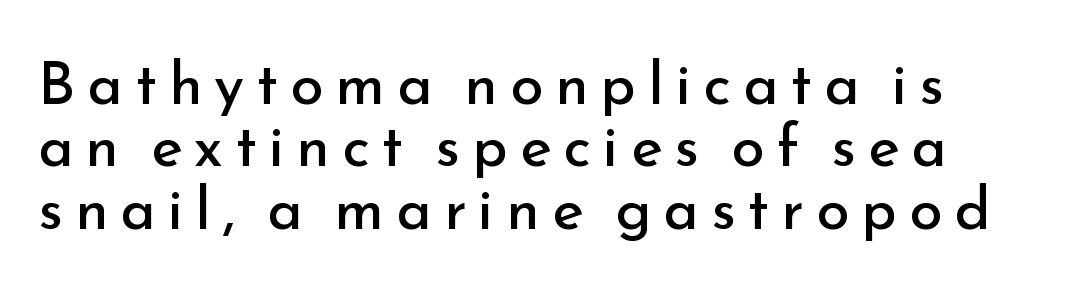
Q: Is the text bold? A: No.
Q: Is the text italic (slanted)? A: No, it is upright.
Q: Is the typeface a serif or a sans-serif typeface? A: Sans-serif.
Q: Is the text underlined? A: No.
Q: Is the spacing between letters normal or unusually wide? A: Unusually wide.
Q: Is the spacing between lines tight, normal or loose? A: Tight.
Q: Width (condensed, normal, or wide)? A: Normal.
Q: Stroke contrast? A: Low.
Q: x-height? A: Small.
Q: Monospaced? A: No.
